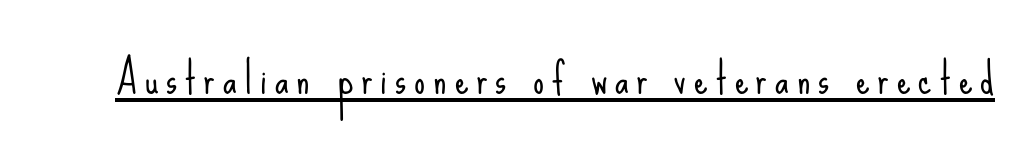
The image shows 43 px light, condensed sans-serif type, upright; set underlined; low stroke contrast and a small x-height.
